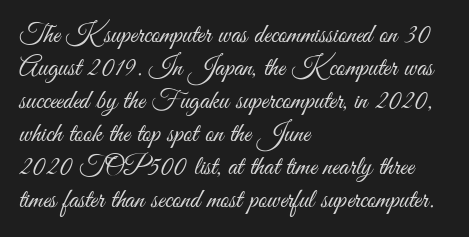
Q: Is the text bold? A: No.
Q: Is the text italic (slanted)? A: Yes.
Q: Is the text underlined? A: No.
Q: How is the paragraph aligned? A: Left-aligned.
Q: Is the spacing between letters normal or unusually wide? A: Normal.
